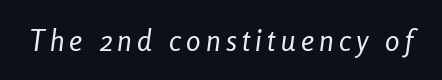
{"italic": "yes", "lean": "right", "slant_degrees": 8, "bold": "no", "weight": "regular", "width": "condensed", "stroke_contrast": "low", "x_height": "medium", "monospaced": "no", "underline": "no", "glyph_px": 29}
